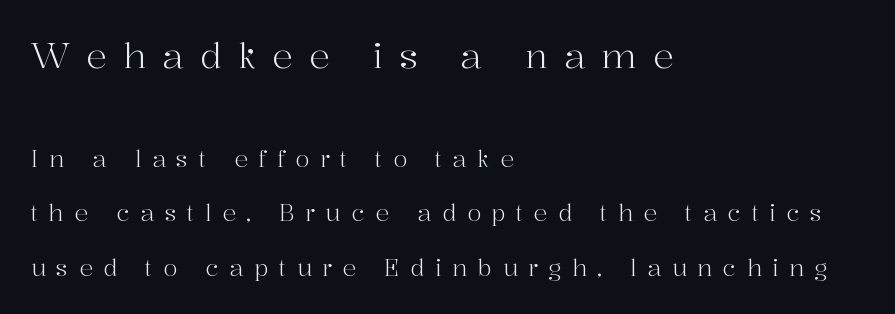
Q: Is the text bold? A: No.
Q: Is the text italic (slanted)? A: No, it is upright.
Q: Is the typeface a serif or a sans-serif typeface? A: Serif.
Q: Is the text underlined? A: No.
Q: How is the paragraph aligned? A: Left-aligned.
Q: Is the spacing between letters normal or unusually wide? A: Unusually wide.
Q: Is the spacing between lines tight, normal or loose? A: Loose.
Q: Which block of text is set in a larger size, the first (top) or the second (bottom)? A: The first (top) one.
Q: Width (condensed, normal, or wide)? A: Normal.
Q: Stroke contrast? A: High.
Q: x-height? A: Medium.
Q: Monospaced? A: No.
